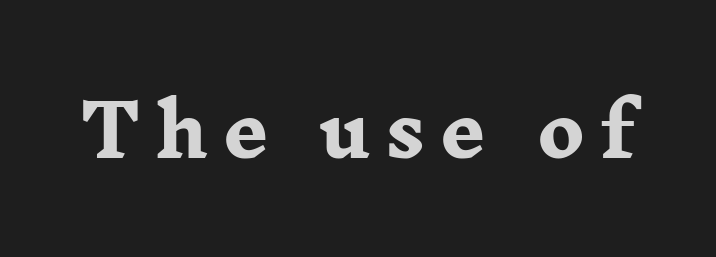
The image shows 72 px heavy, wide serif type, upright; set unusually wide letter spacing (+0.2 em), not underlined; low stroke contrast and a medium x-height.
